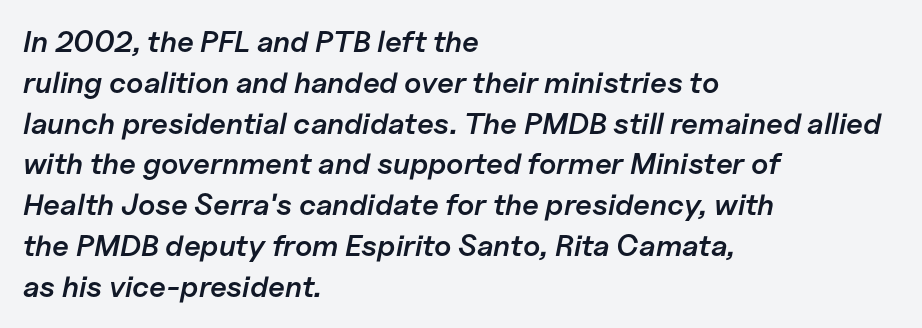
{"italic": "yes", "lean": "right", "slant_degrees": 11, "bold": "semi", "weight": "semibold", "width": "normal", "stroke_contrast": "low", "x_height": "medium", "monospaced": "no", "underline": "no", "align": "left", "line_spacing": "normal", "line_spacing_ratio": 1.36, "letter_spacing": "normal", "letter_spacing_em": 0.0, "glyph_px": 30}
